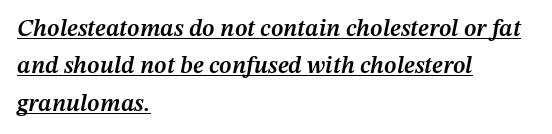
Rendered with sloped, italic letterforms. Words appear dense and cohesive because spacing is normal. Emphasis by weight is partial: semibold. Regular leading. A typographer would call this underscored text. One-word summary of the alignment: left.
